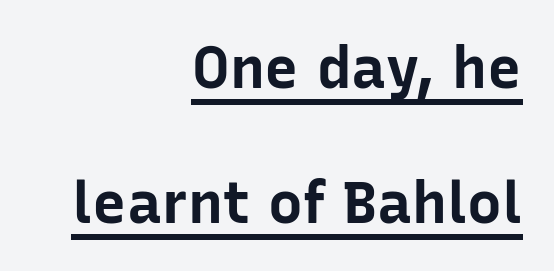
Heavy, bold letterforms. The passage shown is typed in a proportional face where columns would drift. The space between consecutive lines is lavish. This sample uses plain, unmodified letter spacing.
